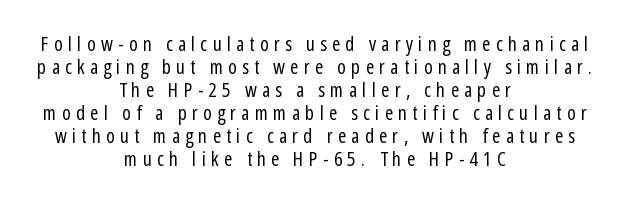
{"italic": "no", "bold": "no", "underline": "no", "align": "center", "line_spacing": "tight", "line_spacing_ratio": 1.15, "letter_spacing": "wide", "letter_spacing_em": 0.26, "glyph_px": 20}
